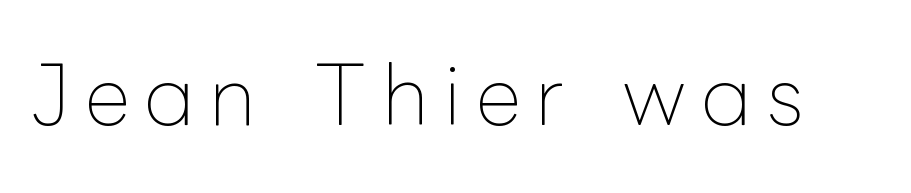
{"italic": "no", "bold": "no", "weight": "thin", "width": "normal", "stroke_contrast": "low", "x_height": "medium", "monospaced": "no", "underline": "no", "glyph_px": 79}
